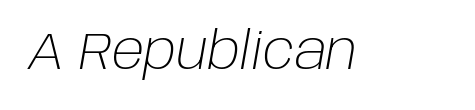
Q: Is the text bold? A: No.
Q: Is the text italic (slanted)? A: Yes, it leans right by about 10 degrees.
Q: Is the text underlined? A: No.
Q: Is the spacing between letters normal or unusually wide? A: Normal.
Q: Width (condensed, normal, or wide)? A: Normal.
Q: Stroke contrast? A: Low.
Q: x-height? A: Large.
Q: Monospaced? A: No.
